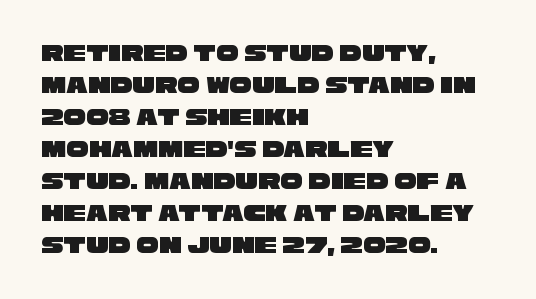
Q: Is the text underlined? A: No.
Q: How is the paragraph aligned? A: Left-aligned.
Q: Is the spacing between letters normal or unusually wide? A: Normal.
Q: Is the spacing between lines tight, normal or loose? A: Normal.
